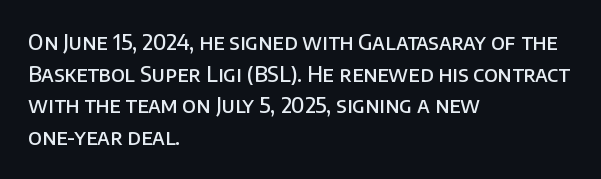
Q: Is the text bold? A: Semi-bold.
Q: Is the text italic (slanted)? A: No, it is upright.
Q: Is the text underlined? A: No.
Q: How is the paragraph aligned? A: Left-aligned.
Q: Is the spacing between letters normal or unusually wide? A: Normal.
Q: Is the spacing between lines tight, normal or loose? A: Normal.
